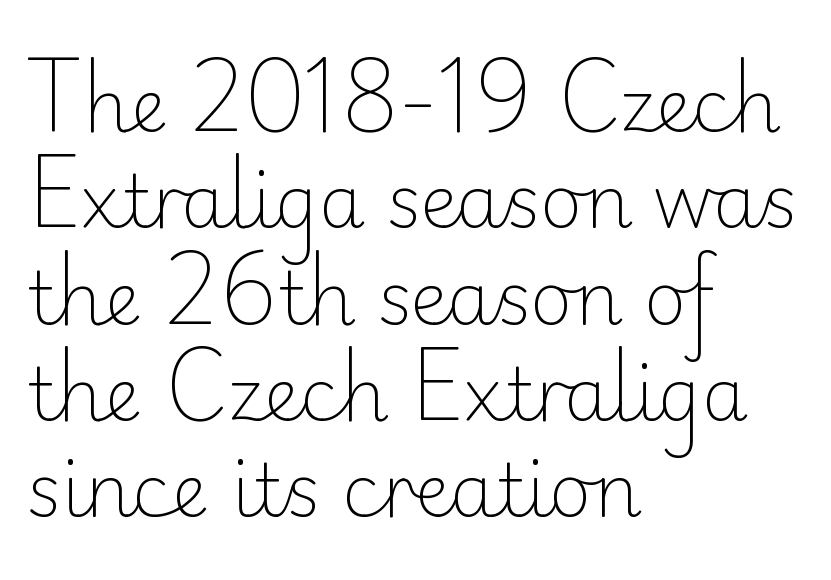
{"serif": "no", "italic": "no", "bold": "no", "weight": "light", "width": "normal", "stroke_contrast": "low", "x_height": "small", "monospaced": "no", "underline": "no", "align": "left", "line_spacing": "normal", "line_spacing_ratio": 1.32, "letter_spacing": "normal", "letter_spacing_em": 0.0, "glyph_px": 73}
